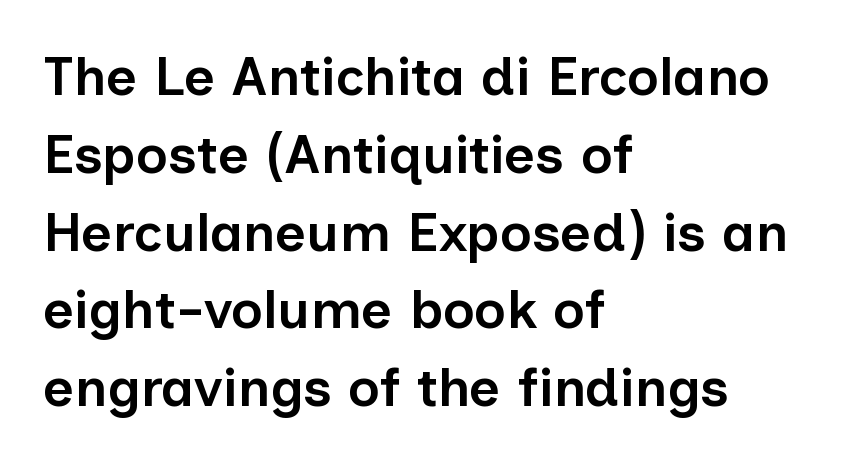
The image shows 54 px semibold sans-serif type, upright; set left-aligned, normal line spacing (1.44x), normal letter spacing, not underlined; low stroke contrast and a medium x-height.
